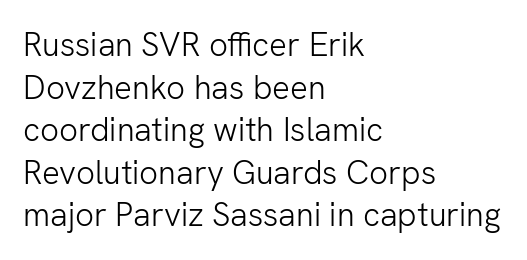
Q: Is the text bold? A: No.
Q: Is the text italic (slanted)? A: No, it is upright.
Q: Is the typeface a serif or a sans-serif typeface? A: Sans-serif.
Q: Is the text underlined? A: No.
Q: How is the paragraph aligned? A: Left-aligned.
Q: Is the spacing between letters normal or unusually wide? A: Normal.
Q: Is the spacing between lines tight, normal or loose? A: Normal.
Q: Width (condensed, normal, or wide)? A: Normal.
Q: Stroke contrast? A: Low.
Q: x-height? A: Medium.
Q: Monospaced? A: No.
